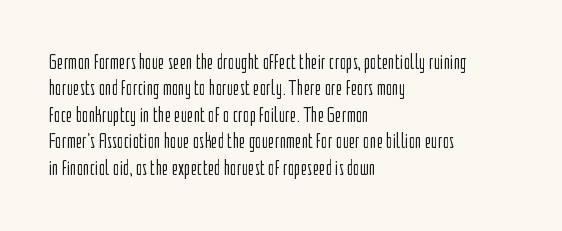
This sample uses an upright cut, with every glyph sitting square on the baseline. Underlining? Definitely not there. Heaviness? Minimal to ordinary, like unemphasized prose. Short note: letters normally spaced. Where is the straight margin? On the left.
